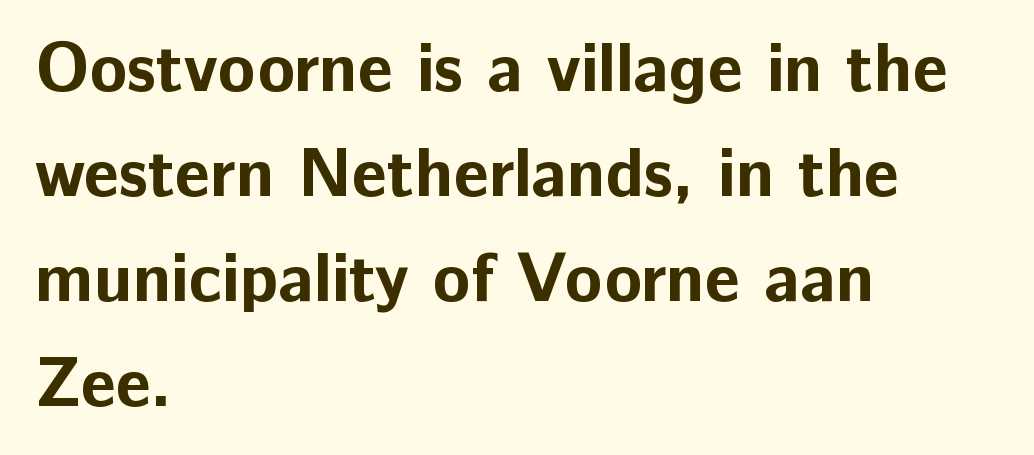
Q: Is the text bold? A: Yes.
Q: Is the text italic (slanted)? A: No, it is upright.
Q: Is the typeface a serif or a sans-serif typeface? A: Sans-serif.
Q: Is the text underlined? A: No.
Q: How is the paragraph aligned? A: Left-aligned.
Q: Is the spacing between letters normal or unusually wide? A: Normal.
Q: Is the spacing between lines tight, normal or loose? A: Normal.
Q: Width (condensed, normal, or wide)? A: Normal.
Q: Stroke contrast? A: Low.
Q: x-height? A: Medium.
Q: Monospaced? A: No.
